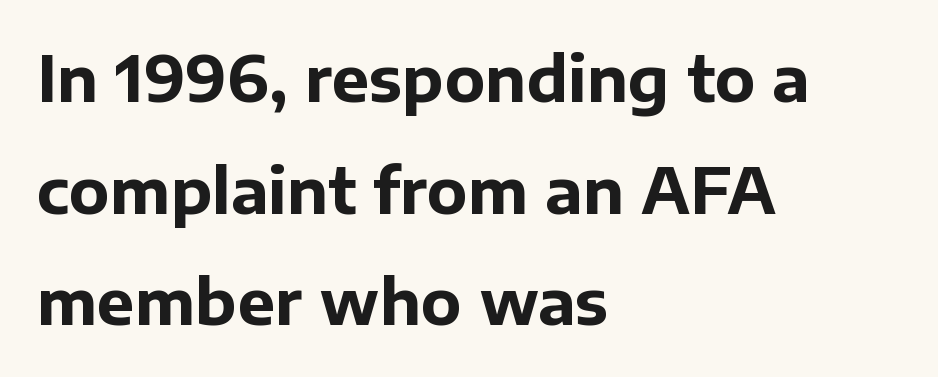
The image shows 63 px bold sans-serif type, upright; set left-aligned, line spacing 1.77x, normal letter spacing, not underlined; low stroke contrast and a medium x-height.
